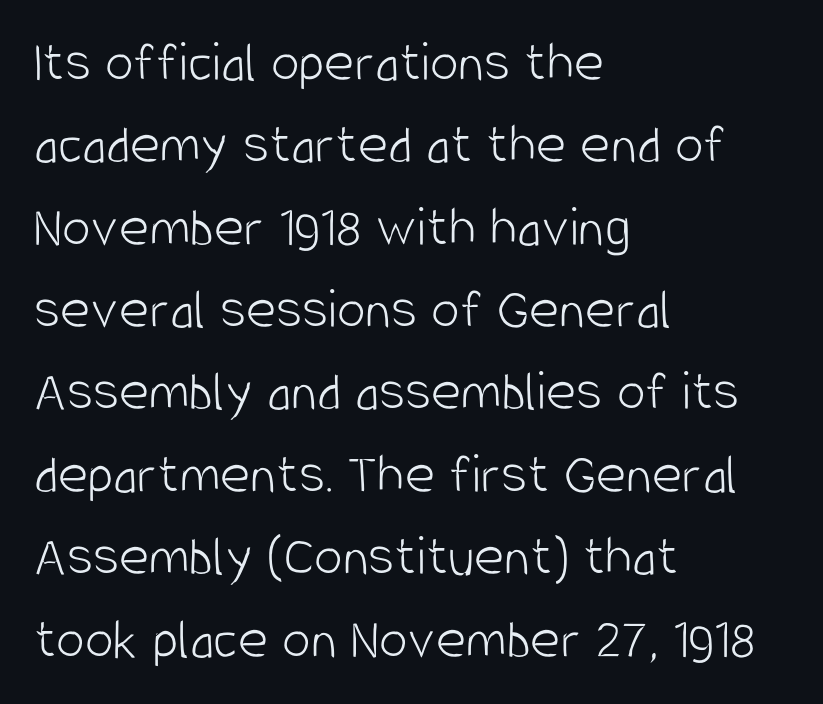
The image shows 58 px light, condensed sans-serif type, upright; set left-aligned, normal line spacing (1.42x), normal letter spacing, not underlined; low stroke contrast and a large x-height.
